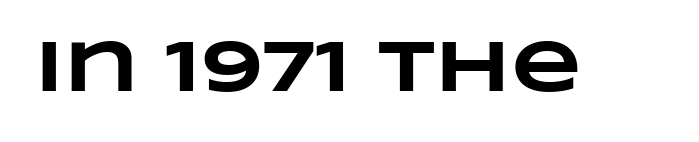
The image shows 73 px heavy, wide type; set normal letter spacing, not underlined; low stroke contrast and a large x-height.
